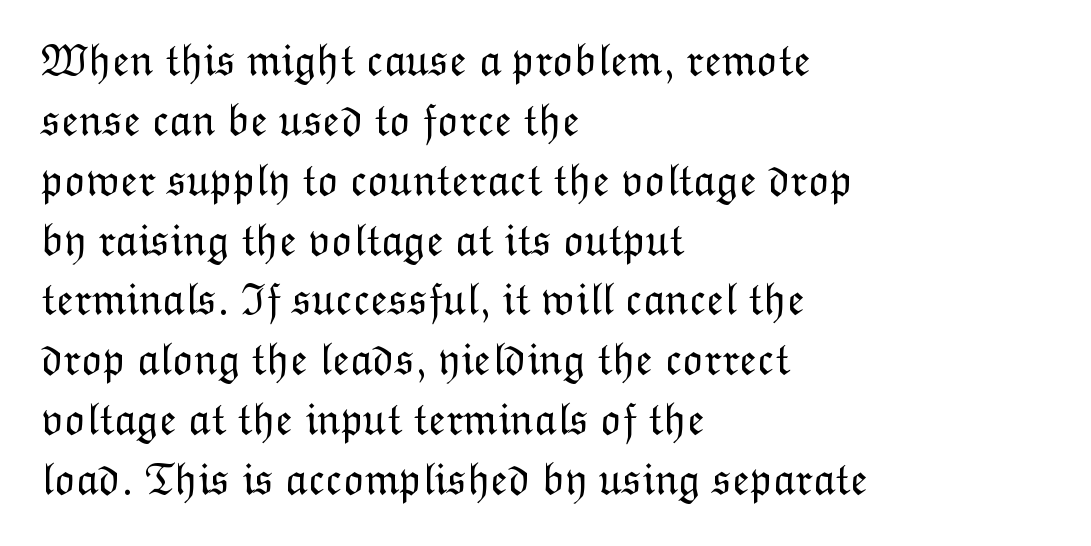
{"italic": "no", "bold": "no", "weight": "light", "width": "normal", "stroke_contrast": "low", "x_height": "medium", "monospaced": "no", "underline": "no", "align": "left", "line_spacing": "normal", "line_spacing_ratio": 1.33, "letter_spacing": "normal", "letter_spacing_em": 0.0, "glyph_px": 45}
